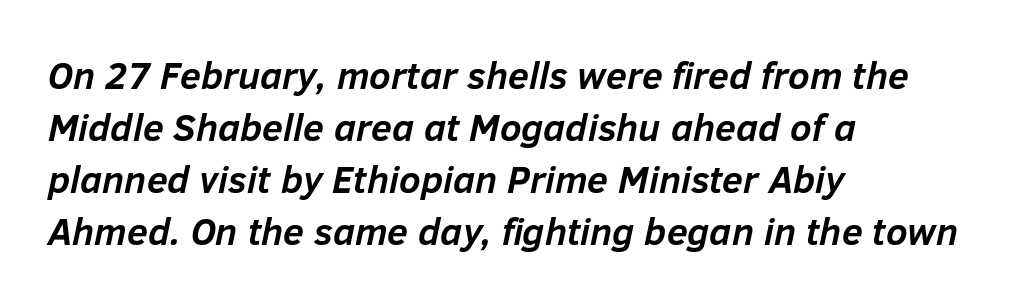
The image shows 38 px semibold type, italic (leaning right); set left-aligned, normal line spacing (1.37x), normal letter spacing, not underlined; low stroke contrast and a medium x-height.
